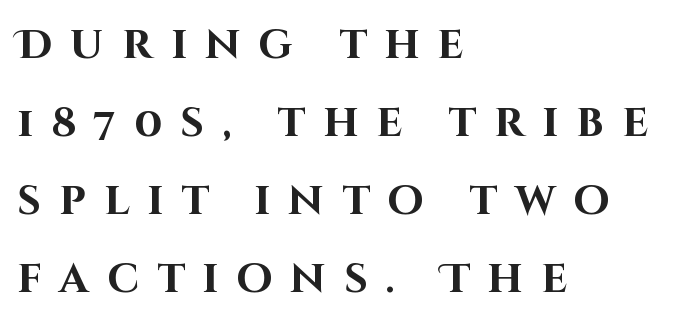
Is this a fixed-width face? No — the glyphs have proportional, varying widths. Serifs: no, the terminals of the letterforms are clean. Posture: straight, roman, zero tilt. The line texture is sparse and dotted thanks to wide tracking.
